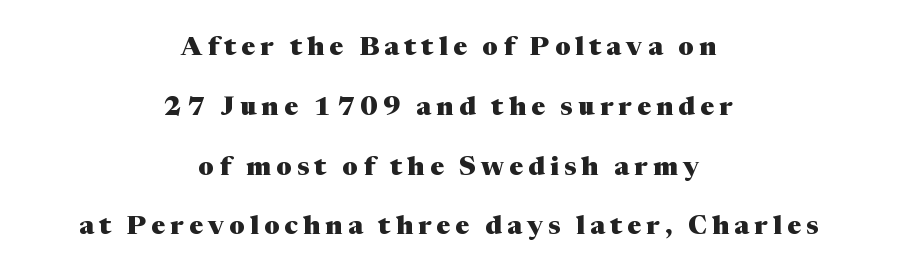
The image shows 26 px bold type, upright; set centered, loose line spacing (2.3x), unusually wide letter spacing (+0.2 em), not underlined.
